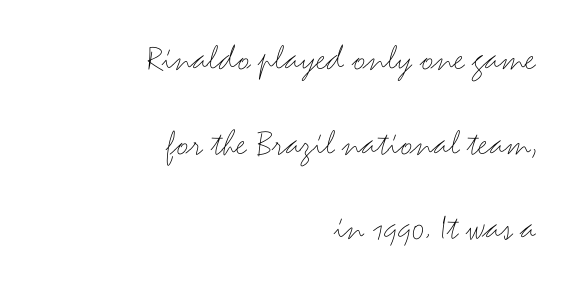
The image shows 38 px thin, wide sans-serif type; set right-aligned, loose line spacing (2.23x), normal letter spacing, not underlined; medium stroke contrast and a small x-height.
